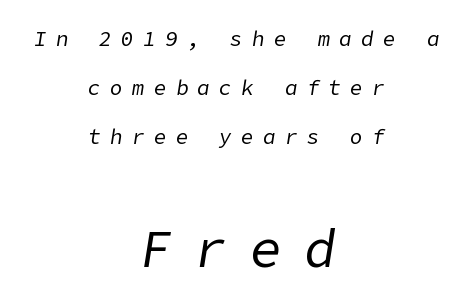
Q: Is the text bold? A: No.
Q: Is the text italic (slanted)? A: Yes, it leans right by about 9 degrees.
Q: Is the text underlined? A: No.
Q: How is the paragraph aligned? A: Centered.
Q: Is the spacing between letters normal or unusually wide? A: Unusually wide.
Q: Is the spacing between lines tight, normal or loose? A: Loose.
Q: Which block of text is set in a larger size, the first (top) or the second (bottom)? A: The second (bottom) one.
Q: Width (condensed, normal, or wide)? A: Normal.
Q: Stroke contrast? A: Low.
Q: x-height? A: Medium.
